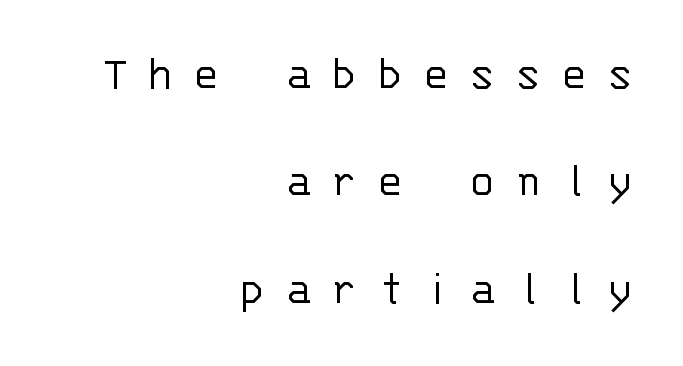
Think standard paragraph weight, or any step lighter than that. Note: no serifs on the glyphs. Ascenders rise straight up at ninety degrees. The specimen omits any rule beneath the text block's lines.
